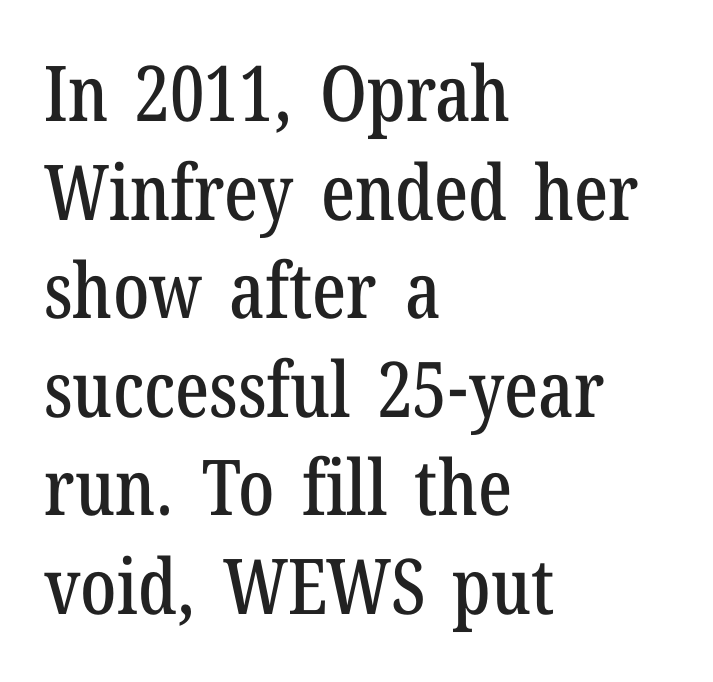
The image shows 77 px condensed serif type, upright; set left-aligned, normal line spacing (1.28x), normal letter spacing, not underlined; low stroke contrast and a medium x-height.
